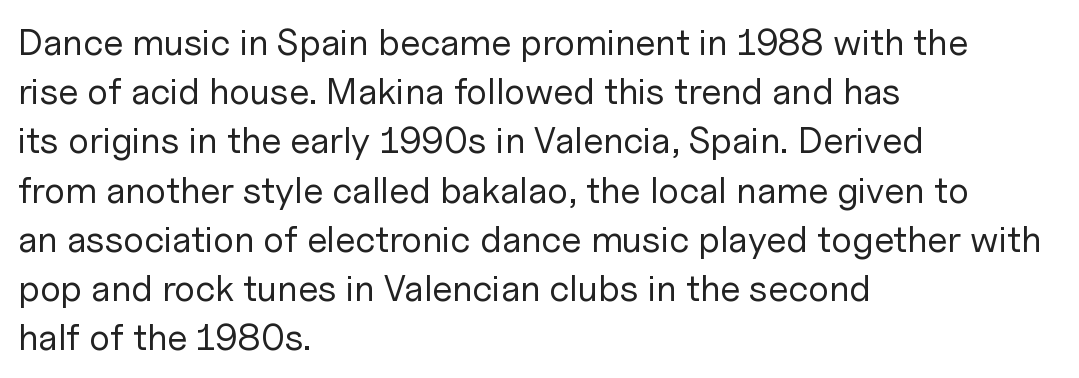
Q: Is the text bold? A: No.
Q: Is the text italic (slanted)? A: No, it is upright.
Q: Is the typeface a serif or a sans-serif typeface? A: Sans-serif.
Q: Is the text underlined? A: No.
Q: How is the paragraph aligned? A: Left-aligned.
Q: Is the spacing between letters normal or unusually wide? A: Normal.
Q: Is the spacing between lines tight, normal or loose? A: Normal.
Q: Width (condensed, normal, or wide)? A: Normal.
Q: Stroke contrast? A: Low.
Q: x-height? A: Medium.
Q: Monospaced? A: No.
